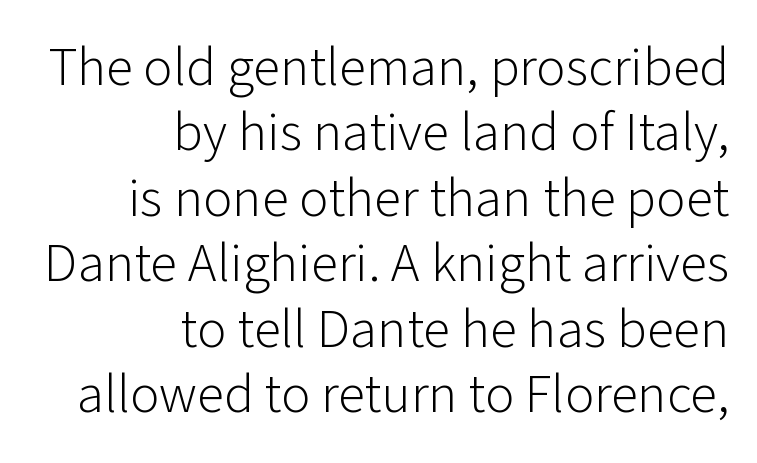
Look at the tracking — it's just the regular setting, nothing added. These glyphs show unthickened strokes, regular width or finer. Posture: straight, roman, zero tilt. These lines are set flush right with a ragged left edge. Spacing verdict: proportional, widths tailored to each character.
